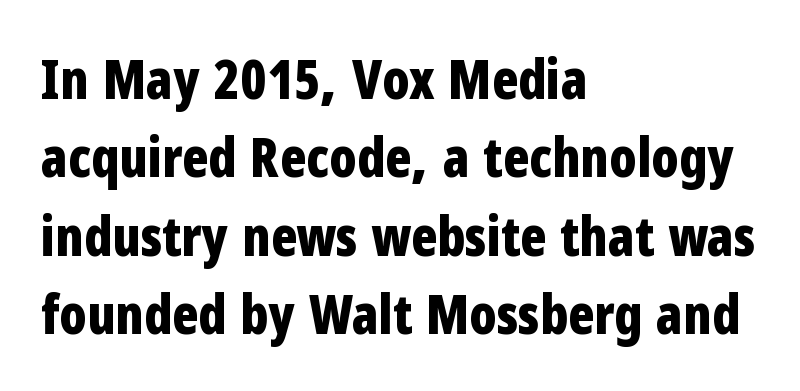
Descenders hang freely into open space. Typographic density is high because the face is bold. Where is the straight margin? On the left. The passage shown is typed in a proportional face where columns would drift.
